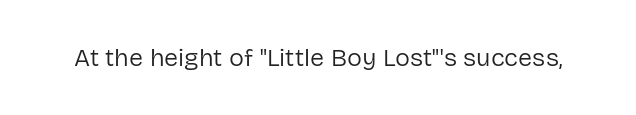
The rendering keeps characters at their native spacing. The font sits on the lighter half of the weight spectrum, regular included. Quick note: underline off. Is there any slant? The stems are plumb.
